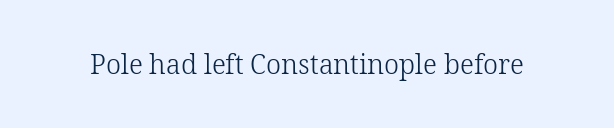
Q: Is the text bold? A: No.
Q: Is the text italic (slanted)? A: No, it is upright.
Q: Is the text underlined? A: No.
Q: Is the spacing between letters normal or unusually wide? A: Normal.
